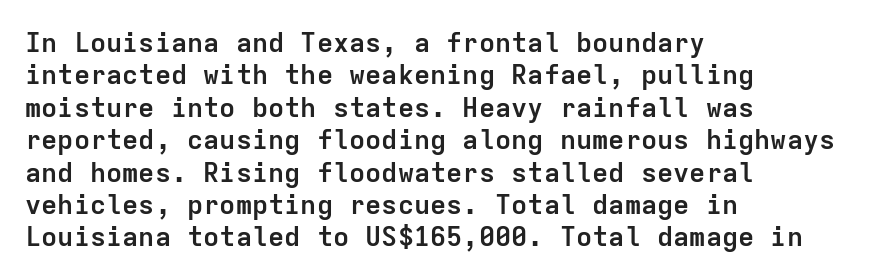
The space directly below the letters is spotless. Heavy-handed strokes throughout: this text is bold. If you drew a ruler down the left edge, every line would touch it. Italic: no, the glyphs are upright roman. Nobody touched the tracking dial on this one.
